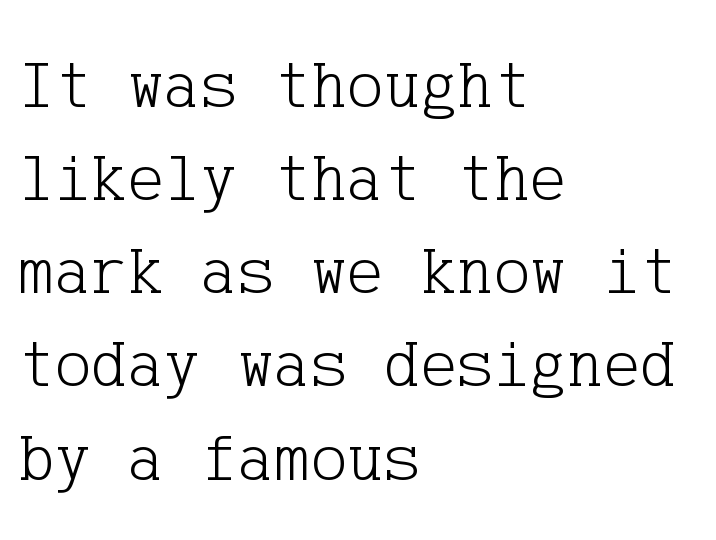
Is the type heavy? It reads as light-to-regular instead. Is the block centered? No — it sits flush against the left margin. Between one letter and the next there's only the usual sliver of space. Letters rest on an invisible, unmarked baseline. A typesetter would call this leading conventional body-copy spacing.
